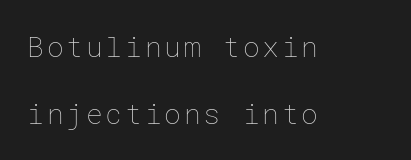
The image shows 28 px thin type, upright; set left-aligned, loose line spacing (2.41x), not underlined; low stroke contrast and a medium x-height.
